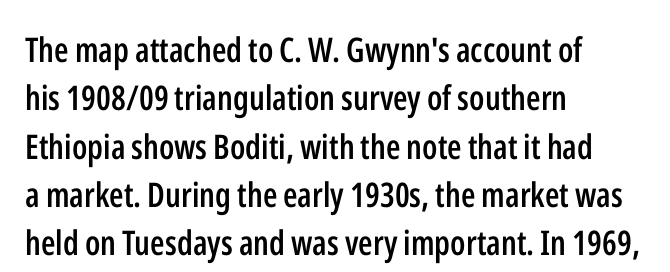
{"serif": "no", "italic": "no", "bold": "semi", "weight": "semibold", "width": "condensed", "stroke_contrast": "low", "x_height": "medium", "monospaced": "no", "underline": "no", "align": "left", "line_spacing": "normal", "line_spacing_ratio": 1.42, "letter_spacing": "normal", "letter_spacing_em": 0.0, "glyph_px": 34}
